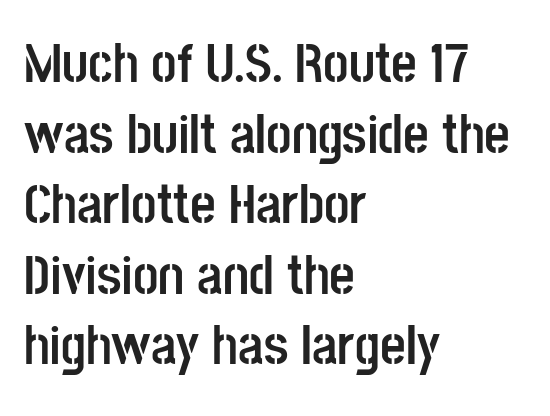
The image shows 56 px semibold, condensed sans-serif type, upright; set left-aligned, normal line spacing (1.26x), normal letter spacing, not underlined; low stroke contrast and a large x-height.
